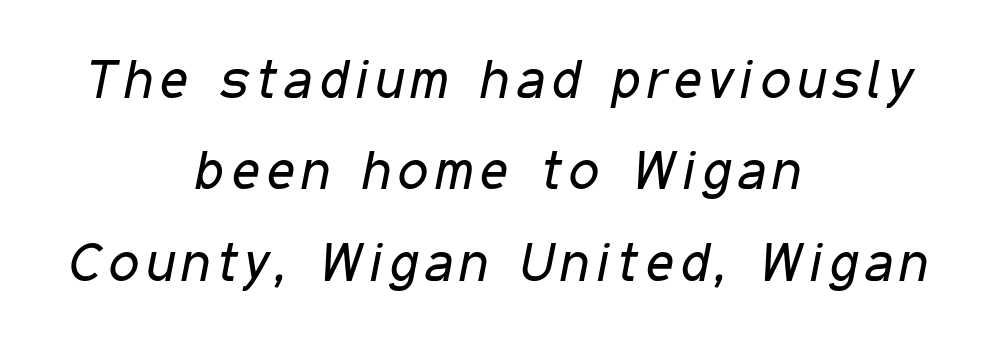
Q: Is the text bold? A: No.
Q: Is the text italic (slanted)? A: Yes, it leans right by about 11 degrees.
Q: Is the text underlined? A: No.
Q: How is the paragraph aligned? A: Centered.
Q: Is the spacing between lines tight, normal or loose? A: Normal.
Q: Width (condensed, normal, or wide)? A: Condensed.
Q: Stroke contrast? A: Low.
Q: x-height? A: Medium.
Q: Monospaced? A: No.
